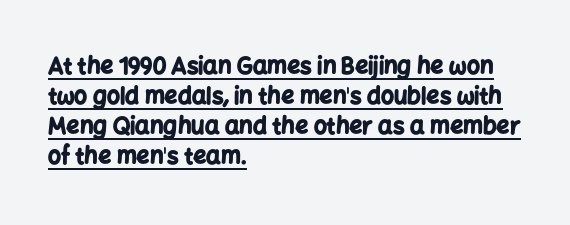
Q: Is the text bold? A: Yes.
Q: Is the text italic (slanted)? A: No, it is upright.
Q: Is the text underlined? A: Yes.
Q: How is the paragraph aligned? A: Left-aligned.
Q: Is the spacing between letters normal or unusually wide? A: Normal.
Q: Is the spacing between lines tight, normal or loose? A: Normal.
